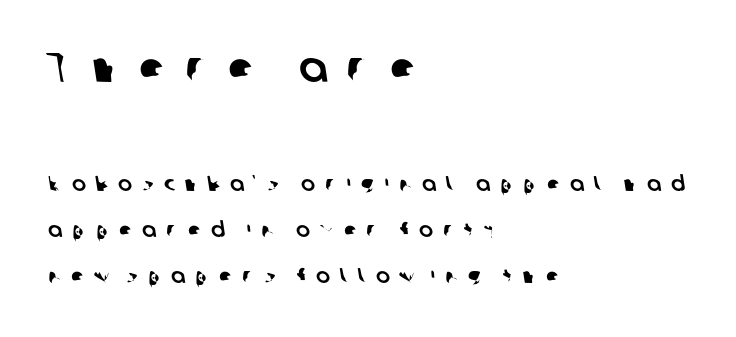
Q: Is the typeface a serif or a sans-serif typeface? A: Sans-serif.
Q: Is the text underlined? A: No.
Q: How is the paragraph aligned? A: Left-aligned.
Q: Is the spacing between letters normal or unusually wide? A: Unusually wide.
Q: Is the spacing between lines tight, normal or loose? A: Loose.
Q: Which block of text is set in a larger size, the first (top) or the second (bottom)? A: The first (top) one.
Q: Width (condensed, normal, or wide)? A: Normal.
Q: Stroke contrast? A: Low.
Q: x-height? A: Medium.
Q: Monospaced? A: No.
